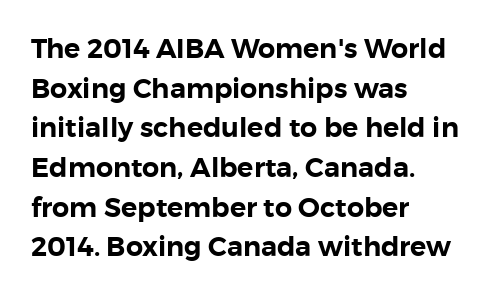
{"italic": "no", "underline": "no", "align": "left", "line_spacing": "normal", "line_spacing_ratio": 1.47, "letter_spacing": "normal", "letter_spacing_em": 0.0, "glyph_px": 27}
